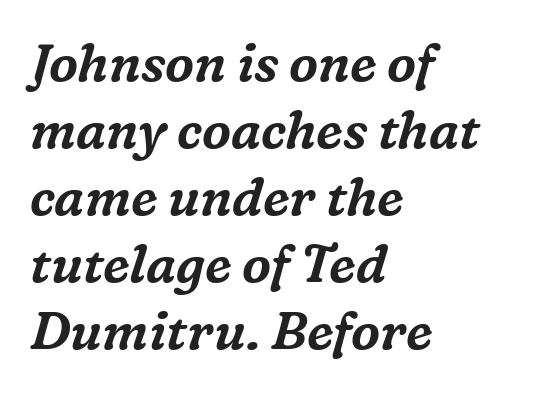
{"serif": "yes", "italic": "yes", "lean": "right", "slant_degrees": 16, "width": "normal", "stroke_contrast": "medium", "x_height": "medium", "monospaced": "no", "underline": "no", "align": "left", "line_spacing": "normal", "line_spacing_ratio": 1.29, "letter_spacing": "normal", "letter_spacing_em": 0.0, "glyph_px": 52}
